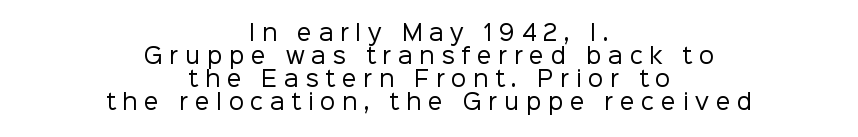
Q: Is the text bold? A: No.
Q: Is the text italic (slanted)? A: No, it is upright.
Q: Is the text underlined? A: No.
Q: How is the paragraph aligned? A: Centered.
Q: Is the spacing between letters normal or unusually wide? A: Unusually wide.
Q: Is the spacing between lines tight, normal or loose? A: Tight.
